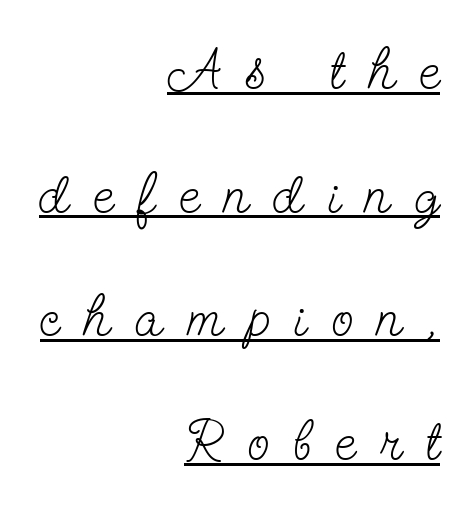
Q: Is the text bold? A: No.
Q: Is the text italic (slanted)? A: Yes.
Q: Is the typeface a serif or a sans-serif typeface? A: Serif.
Q: Is the text underlined? A: Yes.
Q: How is the paragraph aligned? A: Right-aligned.
Q: Is the spacing between letters normal or unusually wide? A: Unusually wide.
Q: Is the spacing between lines tight, normal or loose? A: Loose.
Q: Width (condensed, normal, or wide)? A: Condensed.
Q: Stroke contrast? A: Low.
Q: x-height? A: Small.
Q: Monospaced? A: No.
